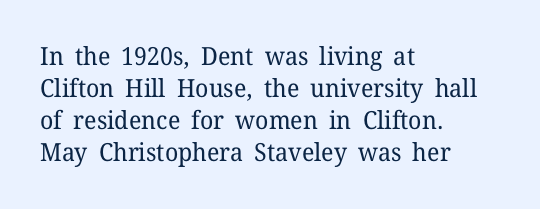
The image shows 25 px text type, upright; set left-aligned, normal line spacing (1.28x), normal letter spacing, not underlined.
